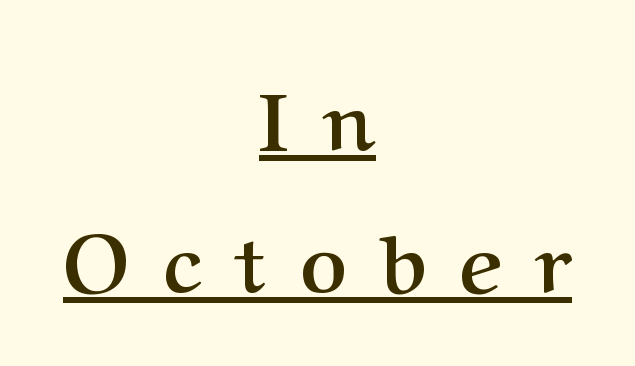
The image shows 80 px semibold serif type, upright; set centered, line spacing 1.77x, unusually wide letter spacing (+0.43 em), underlined; medium stroke contrast and a medium x-height.
